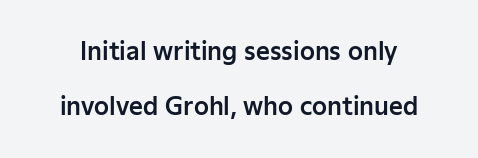
The line texture is even and compact thanks to regular tracking. The foot of each line stays bare and open. Baseline-to-baseline distance is far greater than the letter height. Do the letters lean? They stand straight.
